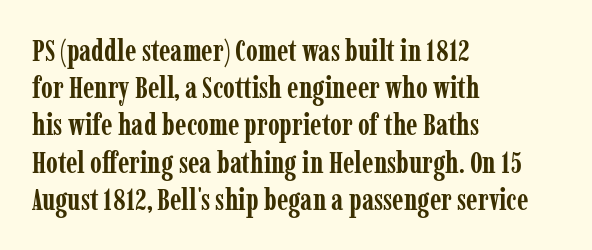
Weight: bold. The letters stand upright; this is a roman face. Bare-footed words on every line. Small tapered or slab feet sit at the stroke ends, so this counts as serif.
